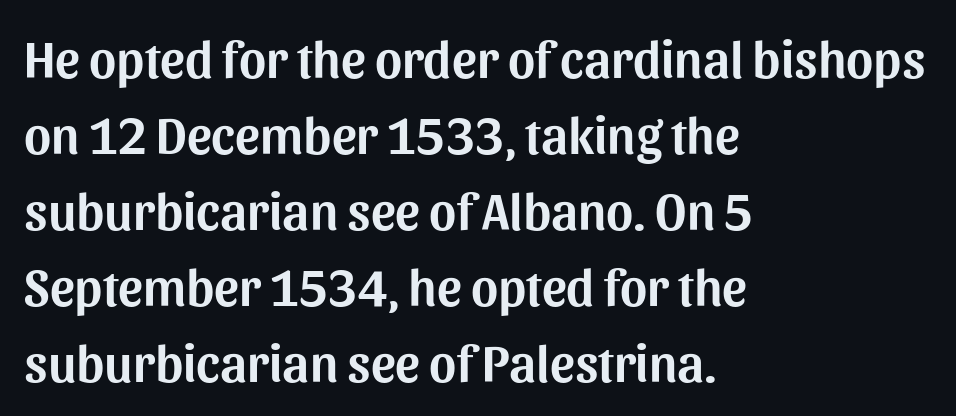
{"serif": "no", "italic": "no", "width": "normal", "stroke_contrast": "medium", "x_height": "medium", "monospaced": "no", "underline": "no", "align": "left", "line_spacing": "normal", "line_spacing_ratio": 1.46, "letter_spacing": "normal", "letter_spacing_em": 0.0, "glyph_px": 52}
